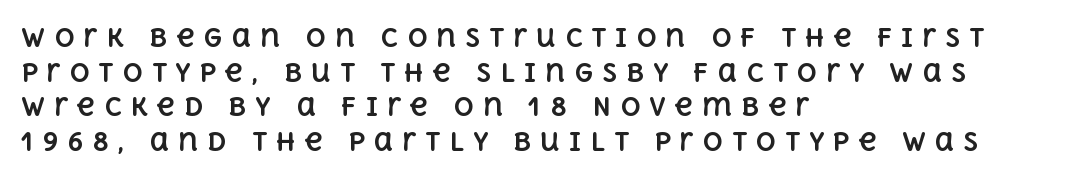
Normally led — the rows are evenly, conventionally spaced. Someone cranked the tracking dial way up on this one. Does the copy run flush right? No — it runs flush left. Set as a true bold cut, around the 700 mark.
